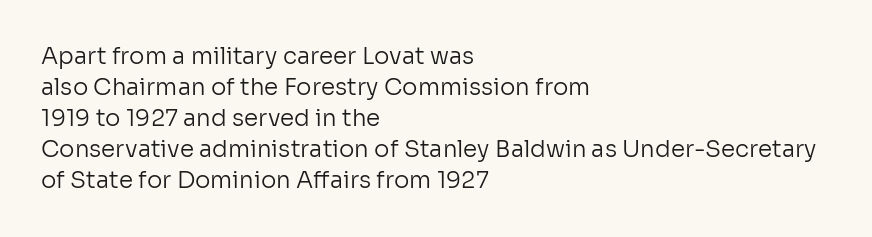
{"italic": "no", "bold": "no", "underline": "no", "align": "left", "line_spacing": "normal", "line_spacing_ratio": 1.35, "letter_spacing": "normal", "letter_spacing_em": 0.0, "glyph_px": 23}
